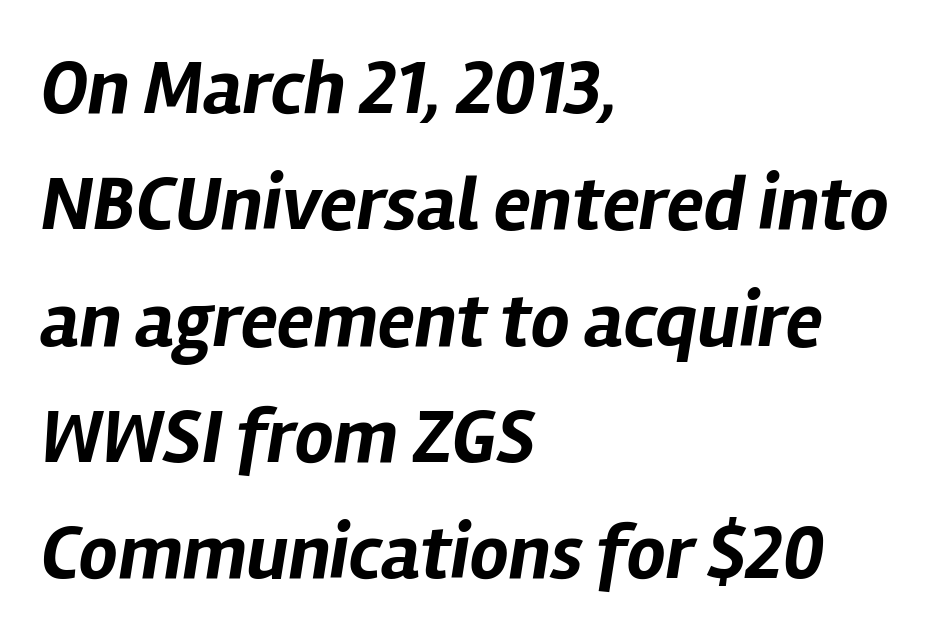
Q: Is the text bold? A: Yes.
Q: Is the text italic (slanted)? A: Yes, it leans right by about 12 degrees.
Q: Is the text underlined? A: No.
Q: How is the paragraph aligned? A: Left-aligned.
Q: Is the spacing between letters normal or unusually wide? A: Normal.
Q: Is the spacing between lines tight, normal or loose? A: Normal.
Q: Width (condensed, normal, or wide)? A: Normal.
Q: Stroke contrast? A: Low.
Q: x-height? A: Medium.
Q: Monospaced? A: No.
